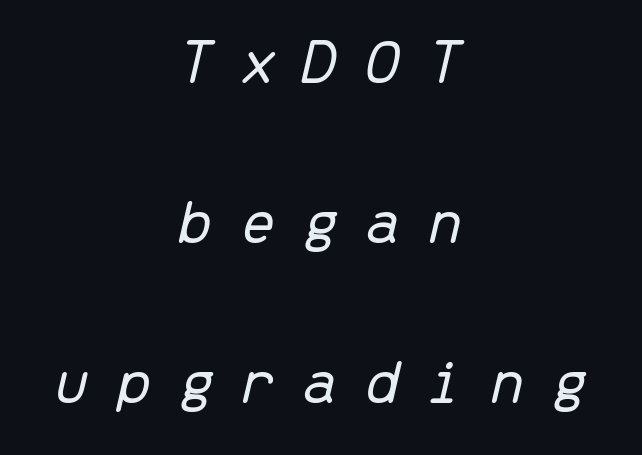
The image shows 67 px light type, italic (leaning right), monospaced; set centered, loose line spacing (2.39x), unusually wide letter spacing (+0.37 em), not underlined; low stroke contrast and a medium x-height.
